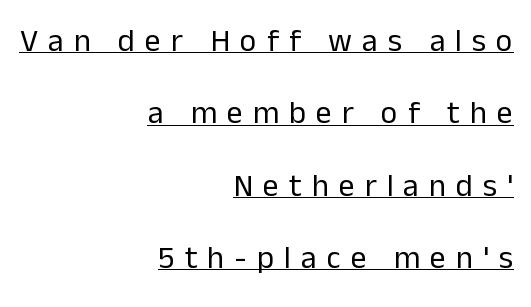
Q: Is the text bold? A: No.
Q: Is the text italic (slanted)? A: No, it is upright.
Q: Is the typeface a serif or a sans-serif typeface? A: Sans-serif.
Q: Is the text underlined? A: Yes.
Q: How is the paragraph aligned? A: Right-aligned.
Q: Is the spacing between letters normal or unusually wide? A: Unusually wide.
Q: Is the spacing between lines tight, normal or loose? A: Loose.
Q: Width (condensed, normal, or wide)? A: Normal.
Q: Stroke contrast? A: Low.
Q: x-height? A: Medium.
Q: Monospaced? A: No.
